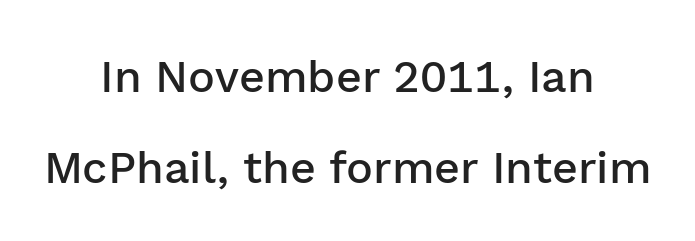
Q: Is the text bold? A: Semi-bold.
Q: Is the text italic (slanted)? A: No, it is upright.
Q: Is the typeface a serif or a sans-serif typeface? A: Sans-serif.
Q: Is the text underlined? A: No.
Q: How is the paragraph aligned? A: Centered.
Q: Is the spacing between letters normal or unusually wide? A: Normal.
Q: Is the spacing between lines tight, normal or loose? A: Loose.
Q: Width (condensed, normal, or wide)? A: Normal.
Q: Stroke contrast? A: Low.
Q: x-height? A: Medium.
Q: Monospaced? A: No.
